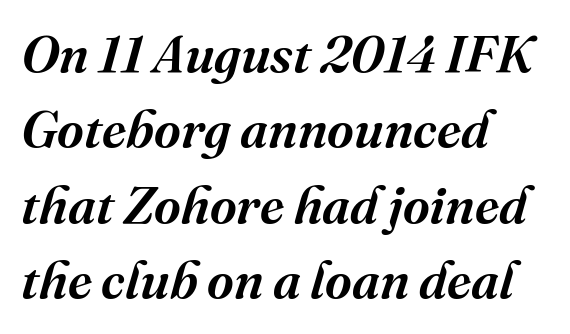
Moderately thickened strokes mark this as semibold type. Words float on clear page, feet unadorned. The rendering uses natural spacing where letterforms have individual widths. This sample uses a serif face. Does the lettering tilt? It does — this is italic. Vertically, the passage feels balanced, rows spaced as you'd expect.
